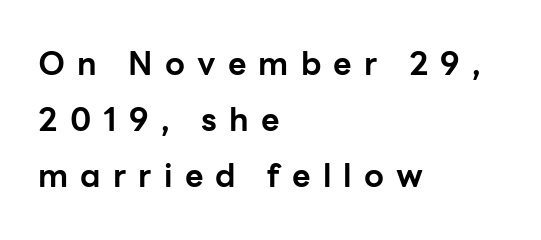
{"serif": "no", "italic": "no", "bold": "yes", "weight": "bold", "width": "normal", "stroke_contrast": "low", "x_height": "medium", "monospaced": "no", "underline": "no", "align": "left", "line_spacing_ratio": 1.75, "letter_spacing": "wide", "letter_spacing_em": 0.38, "glyph_px": 32}
